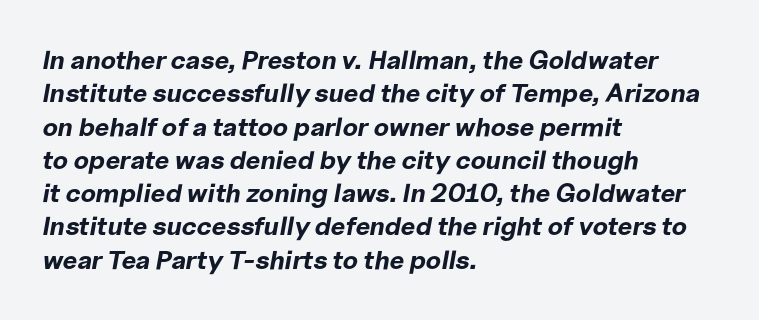
{"italic": "yes", "lean": "right", "slant_degrees": 10, "bold": "yes", "underline": "no", "align": "left", "line_spacing": "normal", "line_spacing_ratio": 1.28, "letter_spacing": "normal", "letter_spacing_em": 0.0, "glyph_px": 26}
